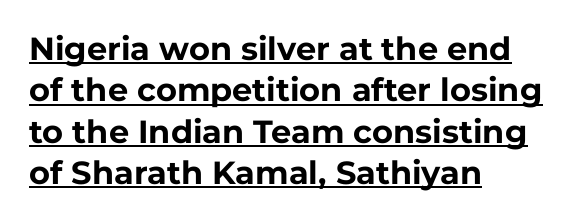
{"serif": "no", "italic": "no", "bold": "yes", "weight": "bold", "width": "normal", "stroke_contrast": "low", "x_height": "medium", "monospaced": "no", "underline": "yes", "align": "left", "line_spacing": "normal", "line_spacing_ratio": 1.29, "letter_spacing": "normal", "letter_spacing_em": 0.0, "glyph_px": 32}
